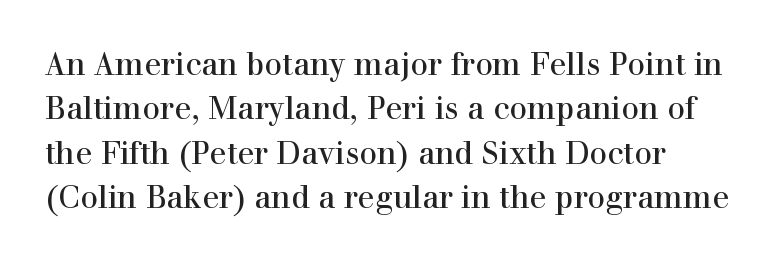
Q: Is the text italic (slanted)? A: No, it is upright.
Q: Is the typeface a serif or a sans-serif typeface? A: Serif.
Q: Is the text underlined? A: No.
Q: How is the paragraph aligned? A: Left-aligned.
Q: Is the spacing between letters normal or unusually wide? A: Normal.
Q: Is the spacing between lines tight, normal or loose? A: Normal.
Q: Width (condensed, normal, or wide)? A: Normal.
Q: x-height? A: Medium.
Q: Monospaced? A: No.
